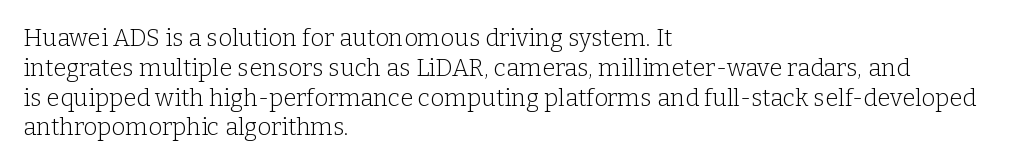
If you drew a line through each stem, it would be perfectly vertical. Tracking value appears to be zero — textbook default spacing. The rag falls on the right side of this text block. The face looks like a standard text weight, possibly lighter. The string is rendered with underlining switched off.
